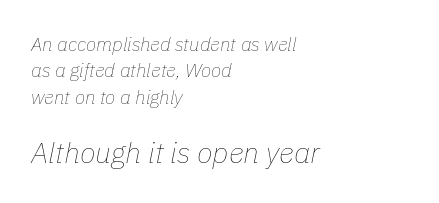
Q: Is the text bold? A: No.
Q: Is the text italic (slanted)? A: Yes, it leans right by about 11 degrees.
Q: Is the text underlined? A: No.
Q: How is the paragraph aligned? A: Left-aligned.
Q: Is the spacing between letters normal or unusually wide? A: Normal.
Q: Is the spacing between lines tight, normal or loose? A: Normal.
Q: Which block of text is set in a larger size, the first (top) or the second (bottom)? A: The second (bottom) one.
Q: Width (condensed, normal, or wide)? A: Normal.
Q: Stroke contrast? A: Low.
Q: x-height? A: Medium.
Q: Monospaced? A: No.
